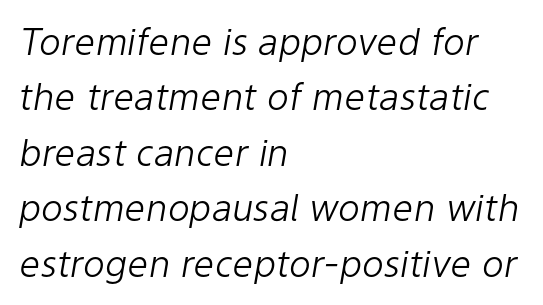
Q: Is the text bold? A: No.
Q: Is the text italic (slanted)? A: Yes, it leans right by about 9 degrees.
Q: Is the text underlined? A: No.
Q: How is the paragraph aligned? A: Left-aligned.
Q: Is the spacing between letters normal or unusually wide? A: Normal.
Q: Is the spacing between lines tight, normal or loose? A: Normal.
Q: Width (condensed, normal, or wide)? A: Normal.
Q: Stroke contrast? A: Low.
Q: x-height? A: Medium.
Q: Monospaced? A: No.
